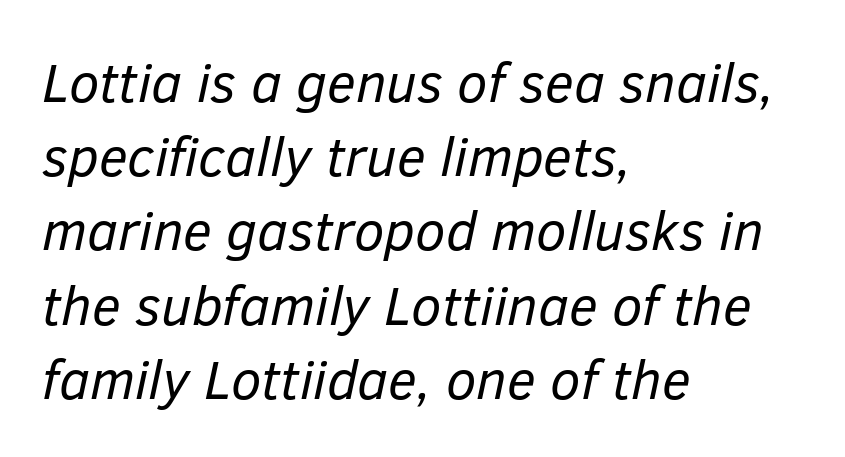
{"italic": "yes", "lean": "right", "slant_degrees": 12, "bold": "no", "weight": "regular", "width": "normal", "stroke_contrast": "low", "x_height": "medium", "monospaced": "no", "underline": "no", "align": "left", "line_spacing": "normal", "line_spacing_ratio": 1.35, "letter_spacing": "normal", "letter_spacing_em": 0.0, "glyph_px": 55}
